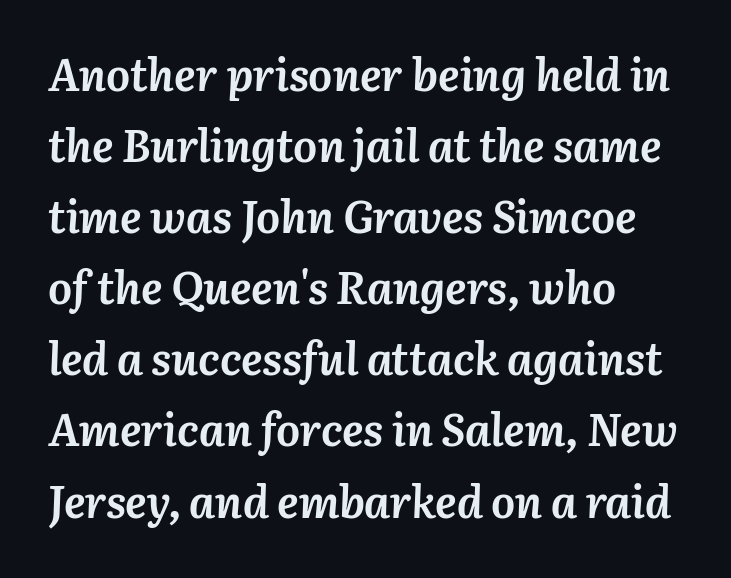
The image shows 45 px semibold type, italic (leaning right); set left-aligned, normal line spacing (1.58x), normal letter spacing, not underlined; medium stroke contrast and a medium x-height.
